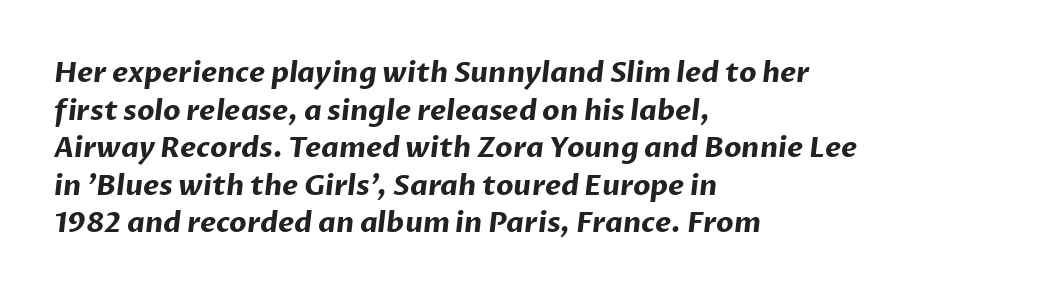
The image shows 28 px bold sans-serif type; set left-aligned, normal line spacing (1.34x), normal letter spacing, not underlined; low stroke contrast and a medium x-height.
